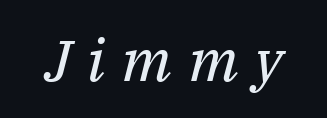
The typeface has the unassuming heft of standard copy or less. Does the lettering tilt? It does — this is italic. This is serif lettering, the kind often seen in printed books. Characters follow at a spacing far wider than the type designer built in.
